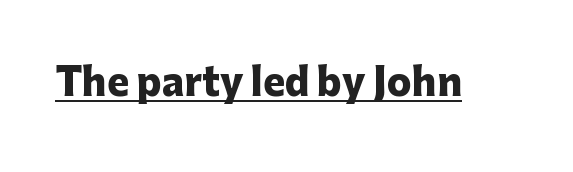
{"serif": "no", "italic": "no", "bold": "yes", "weight": "heavy", "width": "normal", "stroke_contrast": "low", "x_height": "medium", "monospaced": "no", "underline": "yes", "letter_spacing": "normal", "letter_spacing_em": 0.0, "glyph_px": 37}
